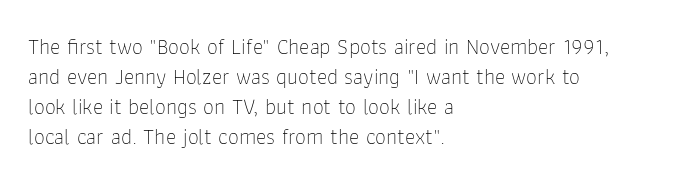
The letterforms sit shoulder to shoulder at normal distance. The space directly below the letters is spotless. Counters stay open thanks to moderate or lighter strokes. The vertical gap from one line to the next is medium. Ascenders rise straight up at ninety degrees. The ragged edge is on the right, which tells us the setting is flush left.
